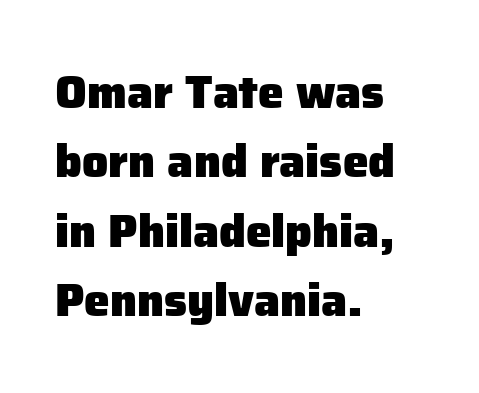
{"serif": "no", "italic": "no", "bold": "yes", "weight": "heavy", "width": "normal", "stroke_contrast": "low", "x_height": "medium", "monospaced": "no", "underline": "no", "align": "left", "line_spacing": "normal", "line_spacing_ratio": 1.51, "letter_spacing": "normal", "letter_spacing_em": 0.0, "glyph_px": 46}
